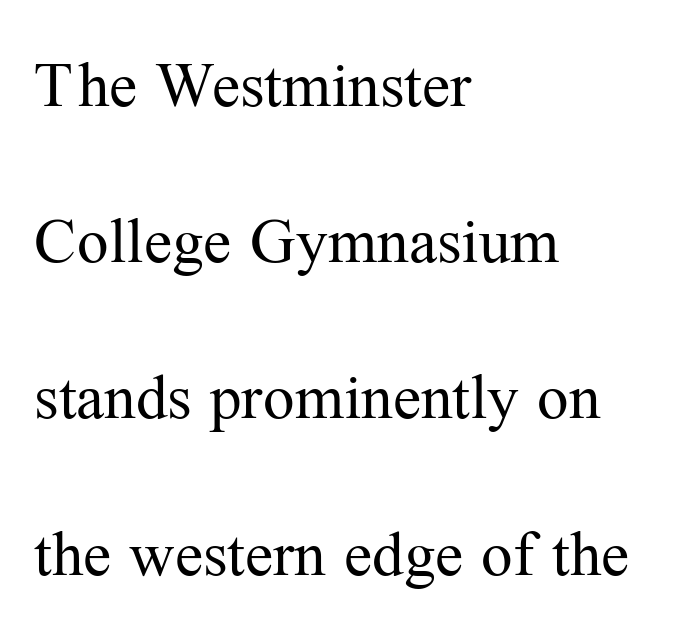
The rendering uses natural spacing where letterforms have individual widths. Vertical stems look standard width or narrower in stroke. The type is set solid horizontally, with unmodified tracking. Honestly, the rows look like they've been pulled way apart. Notice how the passage keeps a crisp vertical edge on the left only.
